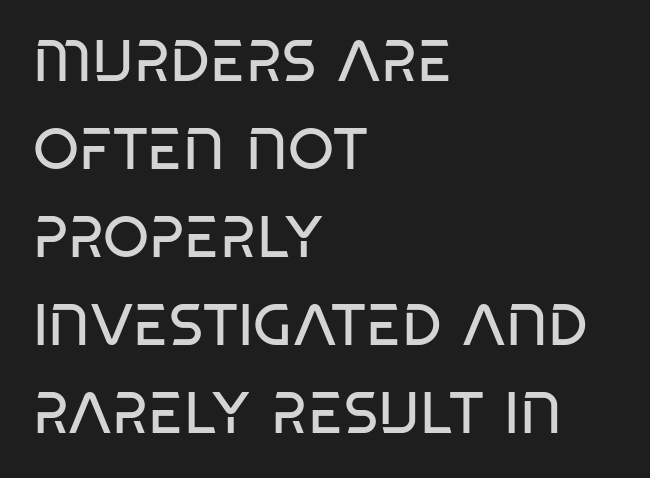
Q: Is the text bold? A: No.
Q: Is the text italic (slanted)? A: No, it is upright.
Q: Is the typeface a serif or a sans-serif typeface? A: Sans-serif.
Q: Is the text underlined? A: No.
Q: How is the paragraph aligned? A: Left-aligned.
Q: Is the spacing between letters normal or unusually wide? A: Normal.
Q: Is the spacing between lines tight, normal or loose? A: Normal.
Q: Width (condensed, normal, or wide)? A: Condensed.
Q: Stroke contrast? A: Low.
Q: x-height? A: Large.
Q: Monospaced? A: No.
